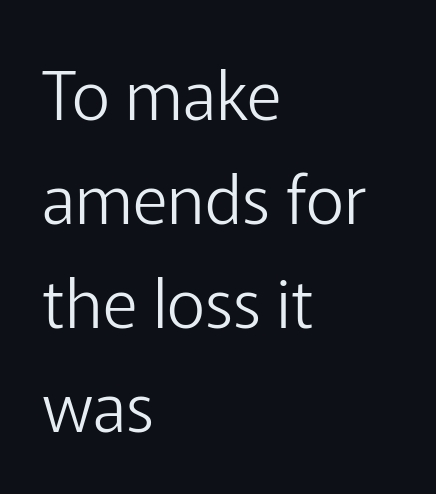
Q: Is the text bold? A: No.
Q: Is the text italic (slanted)? A: No, it is upright.
Q: Is the typeface a serif or a sans-serif typeface? A: Sans-serif.
Q: Is the text underlined? A: No.
Q: How is the paragraph aligned? A: Left-aligned.
Q: Is the spacing between letters normal or unusually wide? A: Normal.
Q: Is the spacing between lines tight, normal or loose? A: Normal.
Q: Width (condensed, normal, or wide)? A: Normal.
Q: Stroke contrast? A: Low.
Q: x-height? A: Medium.
Q: Monospaced? A: No.
